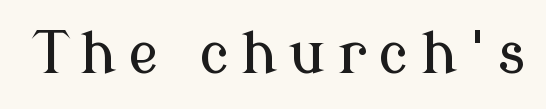
Rendered with straight, roman letterforms. Honestly, the letter spacing is so wide it's the main thing you notice. This sample has the flowing, uneven cadence of proportional lettering. The zone under the glyphs is completely vacant. Check where the strokes stop: tiny serifs finish them off.
